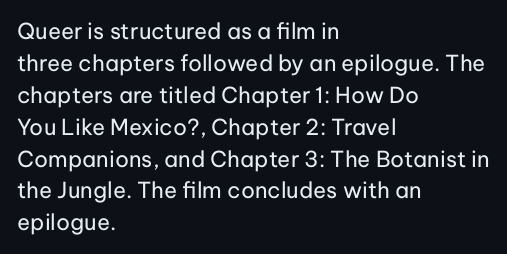
Q: Is the text bold? A: No.
Q: Is the text italic (slanted)? A: No, it is upright.
Q: Is the text underlined? A: No.
Q: How is the paragraph aligned? A: Left-aligned.
Q: Is the spacing between letters normal or unusually wide? A: Normal.
Q: Is the spacing between lines tight, normal or loose? A: Normal.
